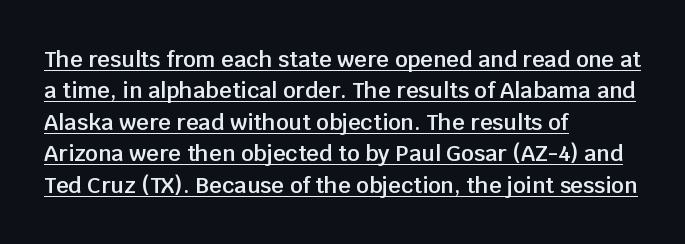
The passage shown stacks its lines at a standard gap. Default kerning and tracking; the words read as compact shapes. Ordinary non-slanted type is in use. A continuous stroke trails under the words, as in a hyperlink.
